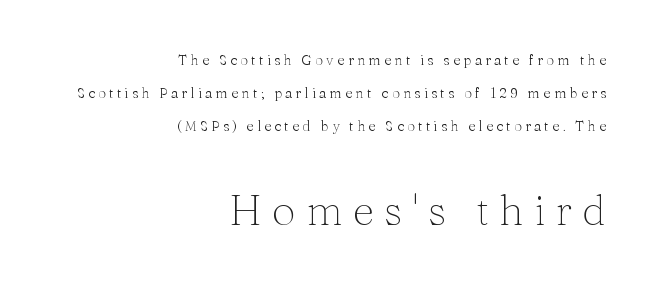
{"serif": "yes", "italic": "no", "bold": "no", "weight": "light", "width": "normal", "stroke_contrast": "medium", "x_height": "medium", "monospaced": "no", "underline": "no", "align": "right", "line_spacing": "loose", "line_spacing_ratio": 2.34, "letter_spacing": "wide", "letter_spacing_em": 0.24, "larger_block": "second", "size_ratio": 3.0, "glyph_px": 42}
